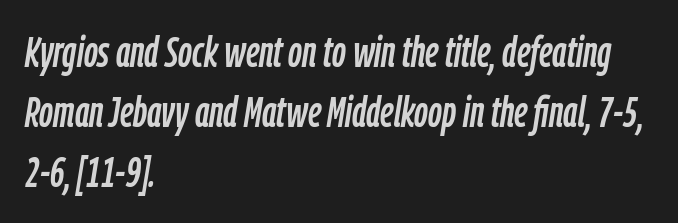
The image shows 43 px condensed type, italic (leaning right); set left-aligned, normal line spacing (1.4x), normal letter spacing, not underlined; low stroke contrast and a medium x-height.
